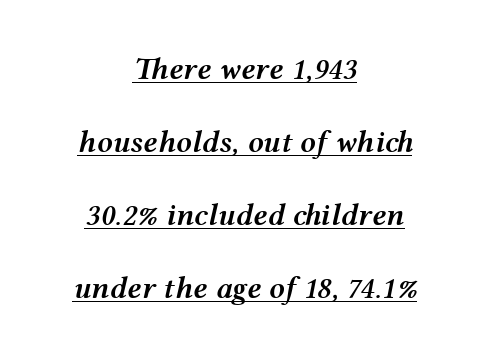
Q: Is the text bold? A: Semi-bold.
Q: Is the text italic (slanted)? A: Yes, it leans right by about 12 degrees.
Q: Is the text underlined? A: Yes.
Q: How is the paragraph aligned? A: Centered.
Q: Is the spacing between letters normal or unusually wide? A: Normal.
Q: Is the spacing between lines tight, normal or loose? A: Loose.
Q: Width (condensed, normal, or wide)? A: Wide.
Q: Stroke contrast? A: Medium.
Q: x-height? A: Medium.
Q: Monospaced? A: No.
